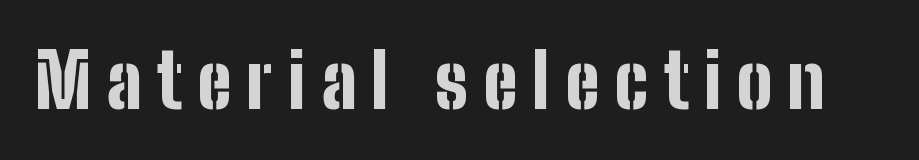
The image shows 75 px bold, condensed sans-serif type, upright; set unusually wide letter spacing (+0.2 em), not underlined; low stroke contrast and a medium x-height.
